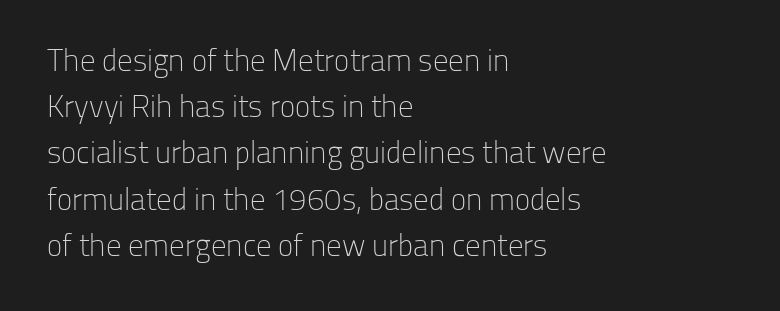
Q: Is the text bold? A: No.
Q: Is the text italic (slanted)? A: No, it is upright.
Q: Is the typeface a serif or a sans-serif typeface? A: Sans-serif.
Q: Is the text underlined? A: No.
Q: How is the paragraph aligned? A: Left-aligned.
Q: Is the spacing between letters normal or unusually wide? A: Normal.
Q: Is the spacing between lines tight, normal or loose? A: Normal.
Q: Width (condensed, normal, or wide)? A: Normal.
Q: Stroke contrast? A: Low.
Q: x-height? A: Medium.
Q: Monospaced? A: No.
